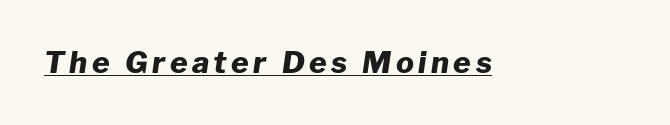
{"italic": "yes", "lean": "right", "slant_degrees": 8, "bold": "yes", "weight": "heavy", "width": "normal", "stroke_contrast": "low", "x_height": "medium", "monospaced": "no", "underline": "yes", "glyph_px": 30}
